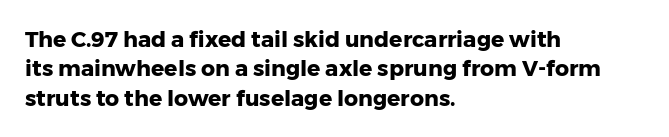
The image shows 22 px bold type, upright; set left-aligned, normal line spacing (1.34x), normal letter spacing, not underlined.
